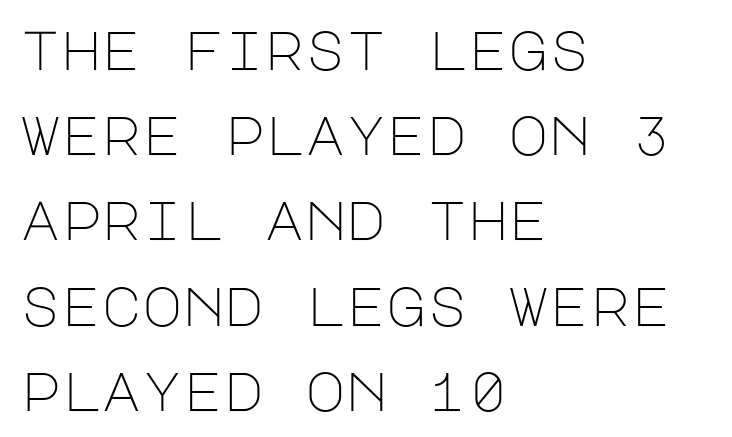
{"serif": "no", "italic": "no", "bold": "no", "weight": "light", "width": "normal", "stroke_contrast": "low", "x_height": "large", "underline": "no", "align": "left", "line_spacing": "normal", "line_spacing_ratio": 1.55, "letter_spacing": "normal", "letter_spacing_em": 0.0, "glyph_px": 55}
